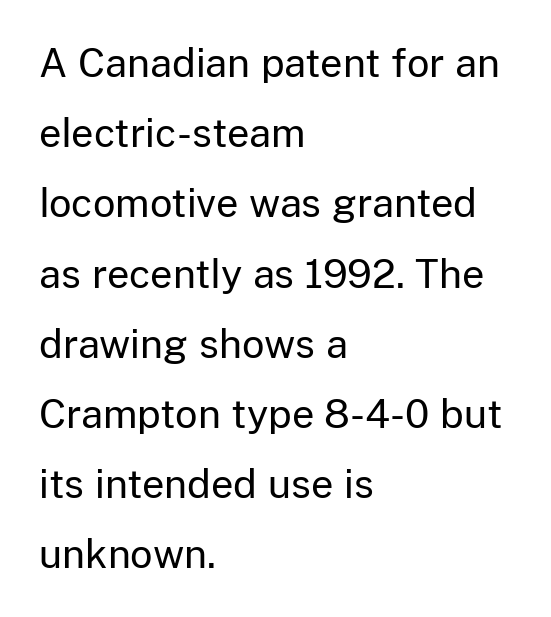
The image shows 39 px regular-weight sans-serif type, upright; set left-aligned, line spacing 1.8x, normal letter spacing, not underlined; low stroke contrast and a medium x-height.
